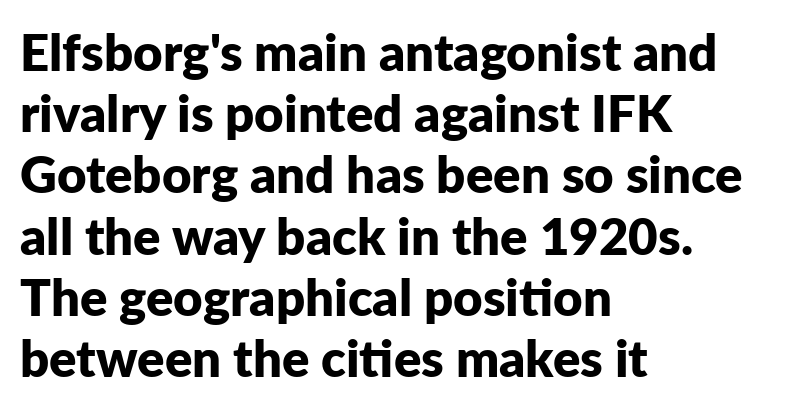
A bare baseline throughout the passage. Tracking here is standard; glyphs follow each other at the usual distance. Think of a printed novel: that variable character pitch is what you see here. Is there any slant? The stems are plumb.
